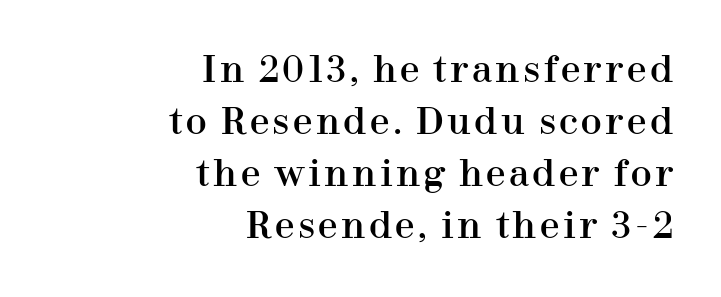
The rendering shows small feet on the letterforms — a serif design. The letters stand upright; this is a roman face. Which margin do the lines hug? The right one — the left edge is uneven. The passage shown is not underscored anywhere. Vertical spacing — default. Each letter keeps its own natural width here, so spacing adapts to shape.
